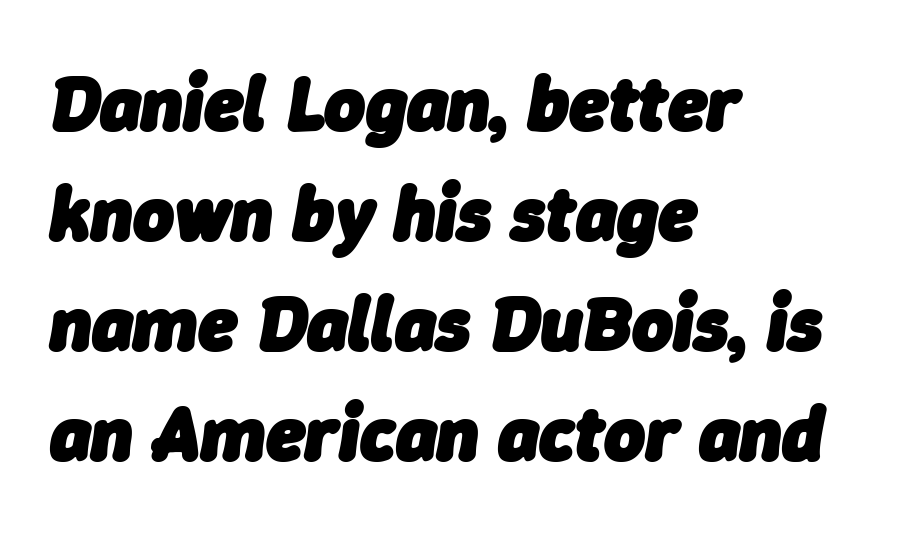
Characters are canted at an angle relative to the baseline's perpendicular. Heavy, bold letterforms. Has an underline been added? It has not. The type is set solid horizontally, with unmodified tracking.
